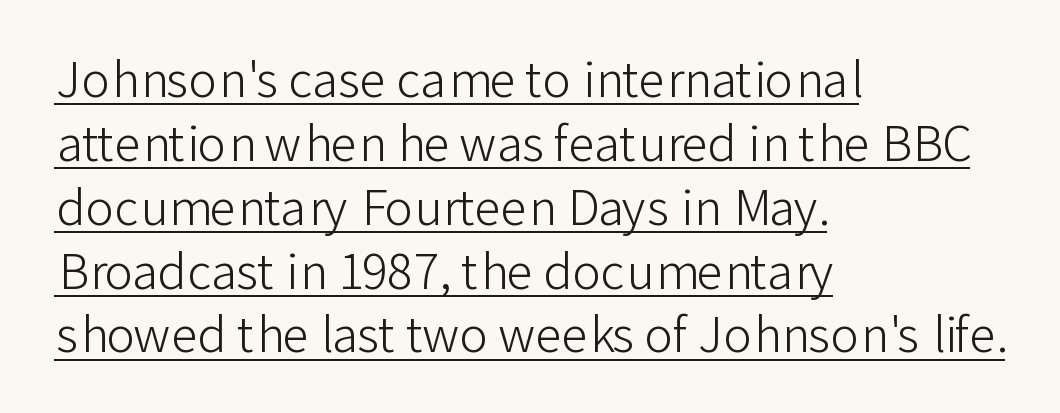
Observe the absence of serifs on each vertical stroke in this sample. This is roman type, the default non-slanted kind. This rendering uses left alignment, leaving the right contour irregular. The face used here is proportionally spaced, like ordinary book or web type.
